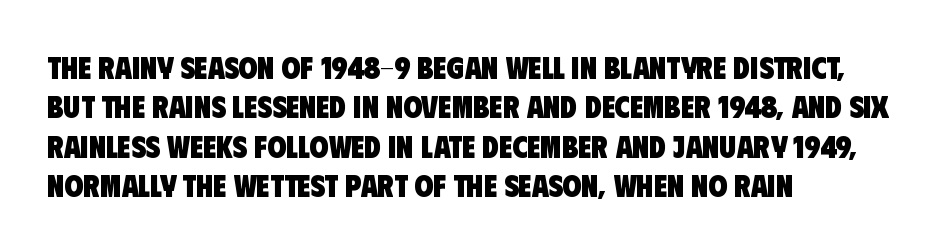
Q: Is the text bold? A: Yes.
Q: Is the typeface a serif or a sans-serif typeface? A: Sans-serif.
Q: Is the text underlined? A: No.
Q: How is the paragraph aligned? A: Left-aligned.
Q: Is the spacing between letters normal or unusually wide? A: Normal.
Q: Is the spacing between lines tight, normal or loose? A: Normal.
Q: Width (condensed, normal, or wide)? A: Condensed.
Q: Stroke contrast? A: Low.
Q: x-height? A: Large.
Q: Monospaced? A: No.
